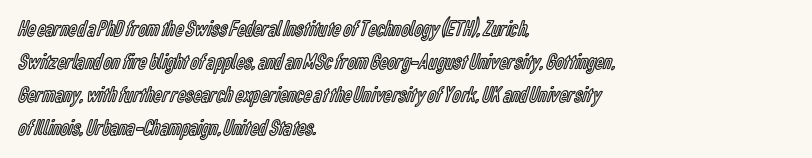
{"underline": "no", "align": "left", "line_spacing": "normal", "line_spacing_ratio": 1.44, "letter_spacing": "normal", "letter_spacing_em": 0.0, "glyph_px": 23}
